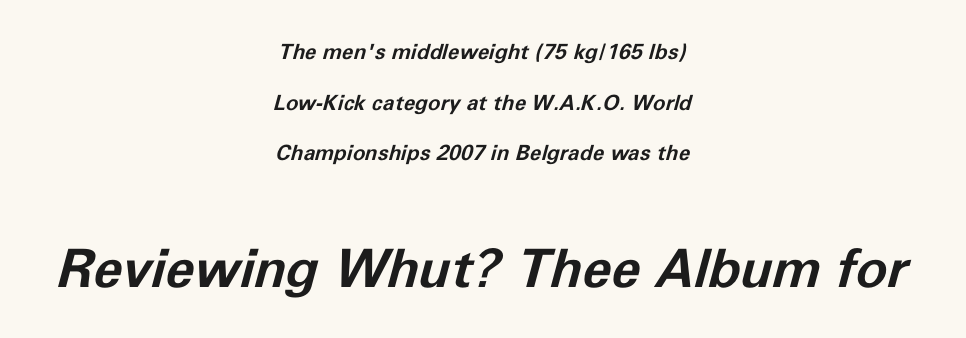
{"italic": "yes", "lean": "right", "slant_degrees": 11, "bold": "yes", "weight": "bold", "width": "normal", "stroke_contrast": "low", "x_height": "medium", "monospaced": "no", "underline": "no", "align": "center", "line_spacing": "loose", "line_spacing_ratio": 2.41, "letter_spacing": "normal", "letter_spacing_em": 0.0, "larger_block": "second", "size_ratio": 2.52, "glyph_px": 53}
